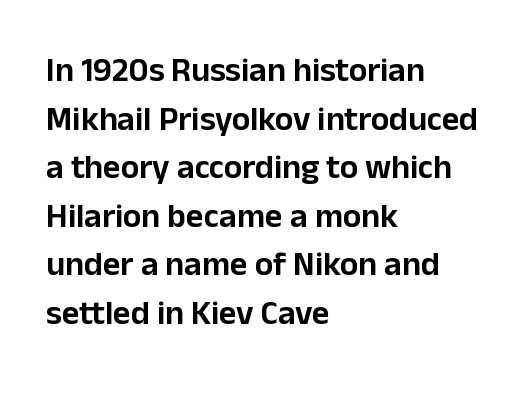
Q: Is the text italic (slanted)? A: No, it is upright.
Q: Is the typeface a serif or a sans-serif typeface? A: Sans-serif.
Q: Is the text underlined? A: No.
Q: How is the paragraph aligned? A: Left-aligned.
Q: Is the spacing between letters normal or unusually wide? A: Normal.
Q: Is the spacing between lines tight, normal or loose? A: Normal.
Q: Width (condensed, normal, or wide)? A: Normal.
Q: Stroke contrast? A: Low.
Q: x-height? A: Medium.
Q: Monospaced? A: No.
